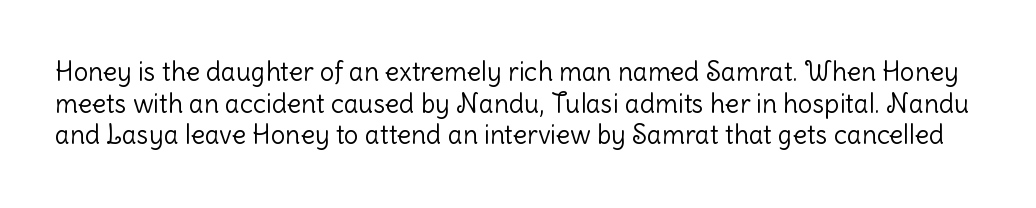
The image shows 26 px text type, upright; set line spacing 1.22x, normal letter spacing, not underlined.
